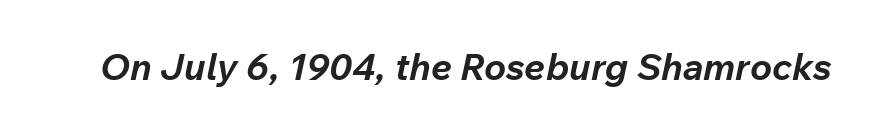
{"italic": "yes", "lean": "right", "slant_degrees": 12, "bold": "yes", "weight": "bold", "width": "normal", "stroke_contrast": "low", "x_height": "medium", "monospaced": "no", "underline": "no", "letter_spacing": "normal", "letter_spacing_em": 0.0, "glyph_px": 37}
